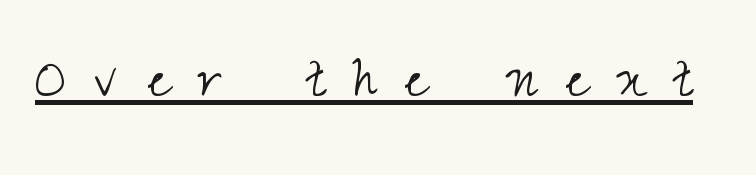
The image shows 66 px light, condensed sans-serif type, upright; set unusually wide letter spacing (+0.44 em), underlined; medium stroke contrast and a small x-height.
